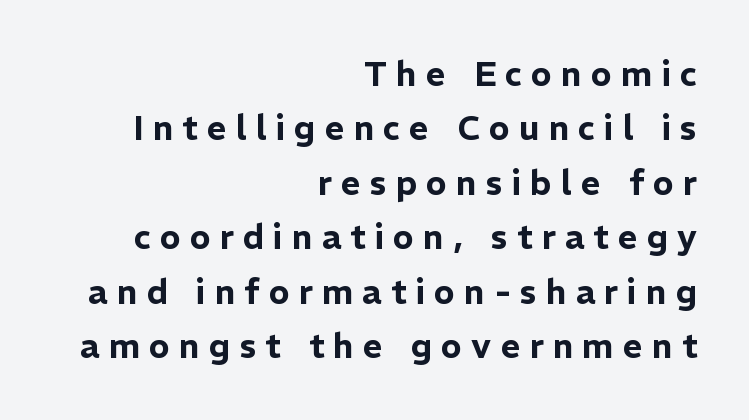
The text block is weighted toward the right margin, trailing off unevenly leftward. Every character sits straight up, as roman type does. What's the leading like? Ordinary, nothing unusual. Honestly, the letter spacing is so wide it's the main thing you notice. This sample has the flowing, uneven cadence of proportional lettering. The zone under the glyphs is completely vacant.
